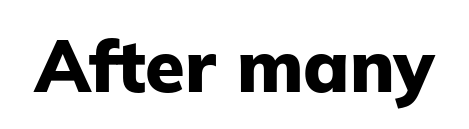
Every stem runs plumb, perpendicular to the baseline. The strip under each line holds only bare page. Proportional: the letters do not fall into vertical columns. This rendering employs a face without finishing strokes, i.e., a sans-serif. Is the type bold? Yes — the strokes are clearly thick and heavy.
